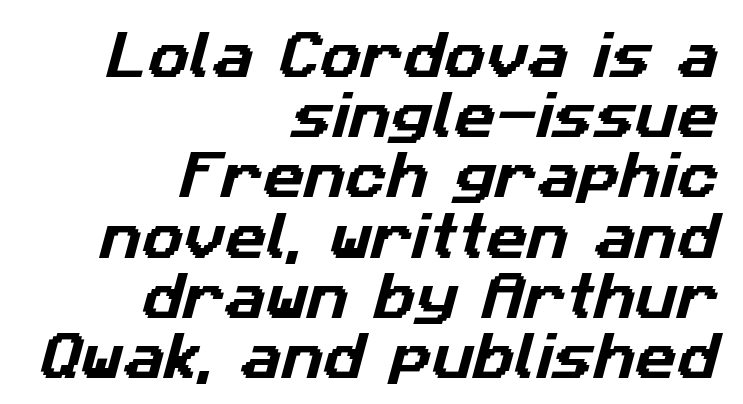
A typesetter would call this proportional, since set widths differ per character. The passage shown is not underscored anywhere. One-word summary of the alignment: right. No extra tracking has been applied to these lines.
